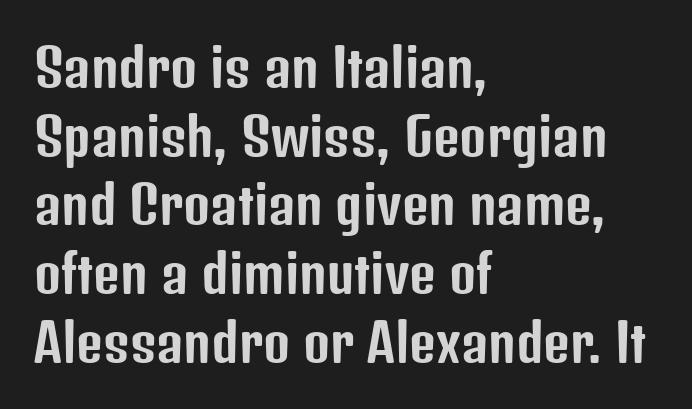
A typesetter would call this proportional, since set widths differ per character. Each row of text sits above clean, open space. Stroke terminals: plain, sans-serif. Casual observation: everything's shoved over to the left.
